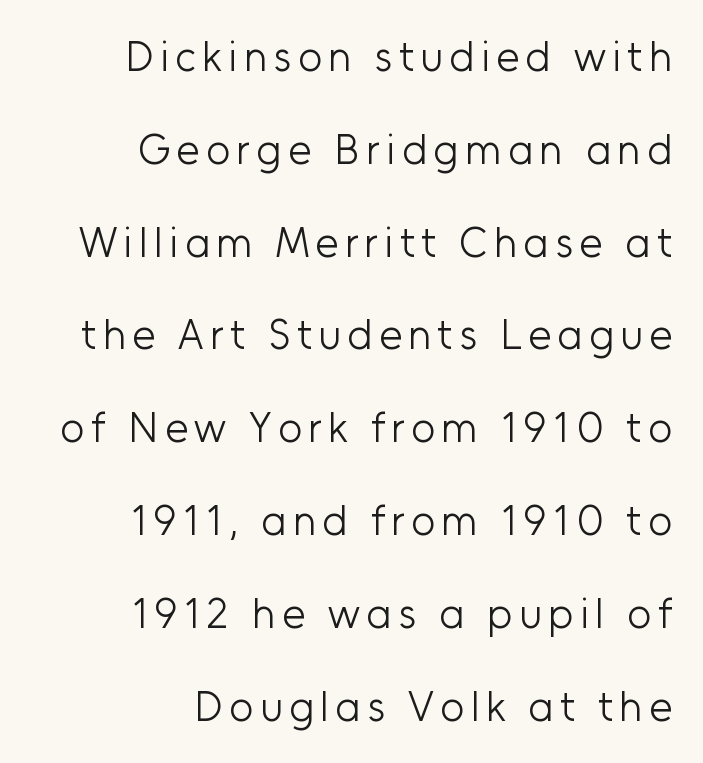
Q: Is the text bold? A: No.
Q: Is the text italic (slanted)? A: No, it is upright.
Q: Is the typeface a serif or a sans-serif typeface? A: Sans-serif.
Q: Is the text underlined? A: No.
Q: How is the paragraph aligned? A: Right-aligned.
Q: Is the spacing between lines tight, normal or loose? A: Loose.
Q: Width (condensed, normal, or wide)? A: Normal.
Q: Stroke contrast? A: Low.
Q: x-height? A: Medium.
Q: Monospaced? A: No.
